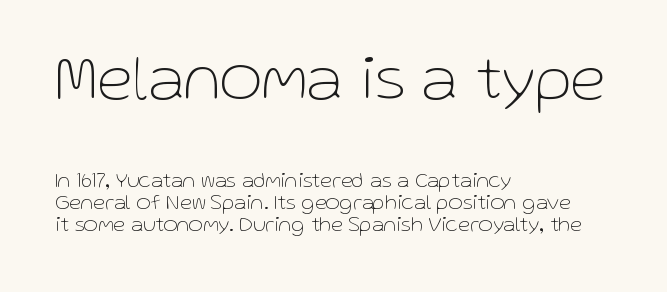
Unbolded letterforms with no extra heft. You could not count columns in this text — the font is proportionally spaced. The specimen omits any rule beneath the text block's lines. Regarding leading, the lines here are crowded together.
